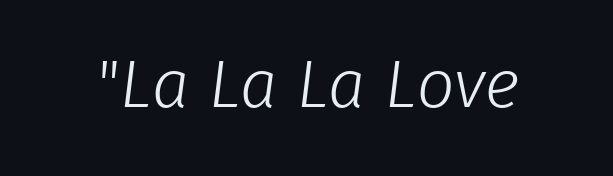
{"serif": "no", "bold": "no", "weight": "light", "width": "normal", "stroke_contrast": "low", "x_height": "medium", "monospaced": "no", "underline": "no", "letter_spacing": "normal", "letter_spacing_em": 0.0, "glyph_px": 67}
